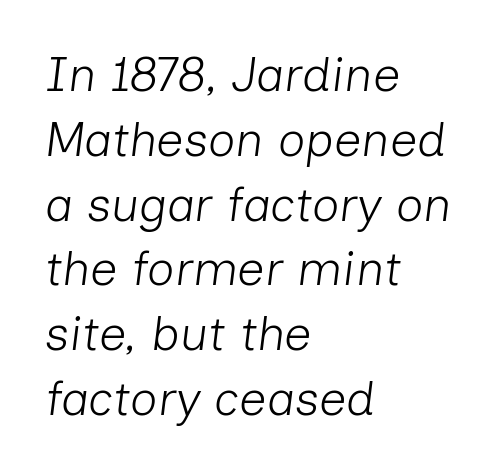
Q: Is the text bold? A: No.
Q: Is the text italic (slanted)? A: Yes, it leans right by about 7 degrees.
Q: Is the text underlined? A: No.
Q: How is the paragraph aligned? A: Left-aligned.
Q: Is the spacing between letters normal or unusually wide? A: Normal.
Q: Is the spacing between lines tight, normal or loose? A: Normal.
Q: Width (condensed, normal, or wide)? A: Normal.
Q: Stroke contrast? A: Low.
Q: x-height? A: Medium.
Q: Monospaced? A: No.
